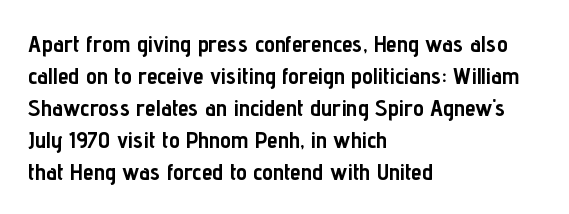
{"italic": "no", "bold": "yes", "underline": "no", "align": "left", "line_spacing": "normal", "line_spacing_ratio": 1.33, "letter_spacing": "normal", "letter_spacing_em": 0.0, "glyph_px": 24}
